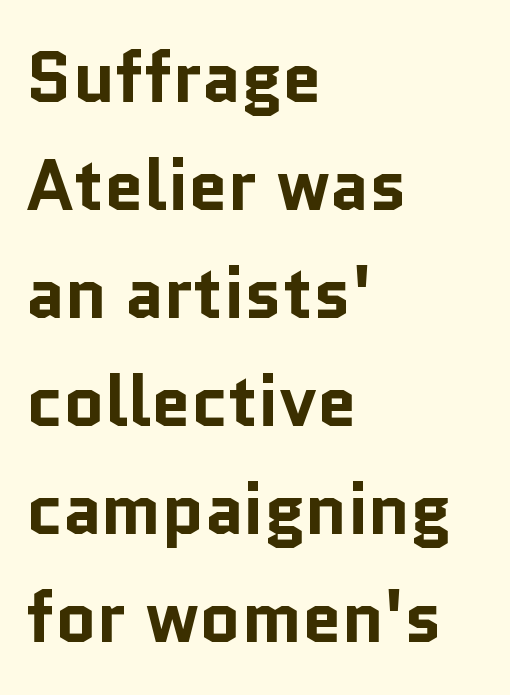
Only glyphs here, with clear space below each row. A typesetter would call this proportional, since set widths differ per character. Emphasis by weight is at full strength: bold. The lettering stays uniformly vertical, giving the passage a roman look.
